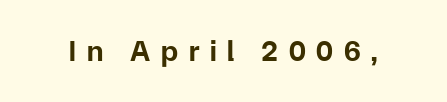
Q: Is the text bold? A: Yes.
Q: Is the text italic (slanted)? A: No, it is upright.
Q: Is the typeface a serif or a sans-serif typeface? A: Sans-serif.
Q: Is the text underlined? A: No.
Q: Is the spacing between letters normal or unusually wide? A: Unusually wide.
Q: Width (condensed, normal, or wide)? A: Normal.
Q: Stroke contrast? A: Low.
Q: x-height? A: Medium.
Q: Monospaced? A: No.
